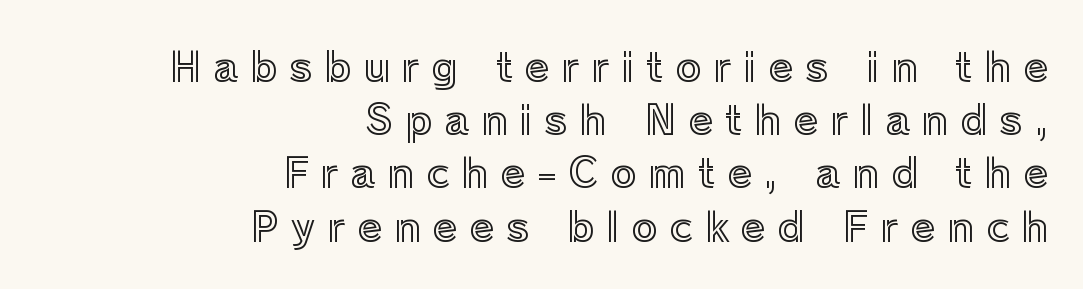
{"italic": "no", "width": "normal", "x_height": "medium", "monospaced": "no", "underline": "no", "align": "right", "line_spacing": "normal", "line_spacing_ratio": 1.33, "letter_spacing": "wide", "letter_spacing_em": 0.3, "glyph_px": 40}
